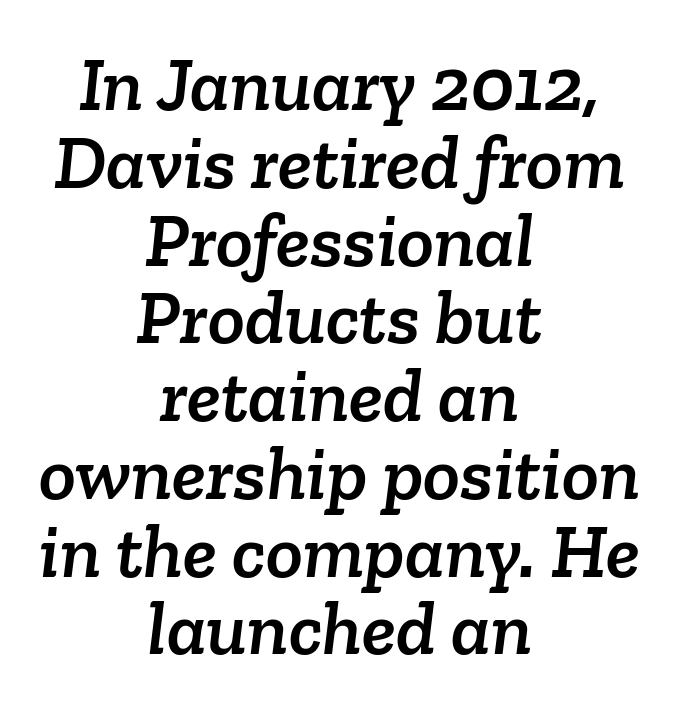
The rendering shows small feet on the letterforms — a serif design. Is there much room between lines? No — they nearly touch. Each word holds together tightly as a unit, with standard inter-letter gaps. Quick note: underline off.
